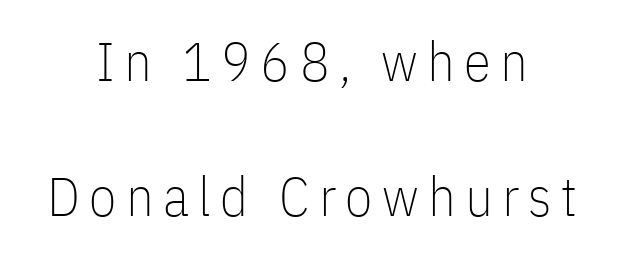
The image shows 55 px thin, condensed sans-serif type, upright; set centered, loose line spacing (2.46x), not underlined; low stroke contrast and a medium x-height.
